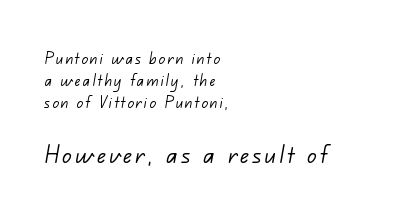
The image shows 29 px light sans-serif type; set left-aligned, line spacing 1.17x, not underlined; the second (bottom) block is 1.53x larger; low stroke contrast and a small x-height.
